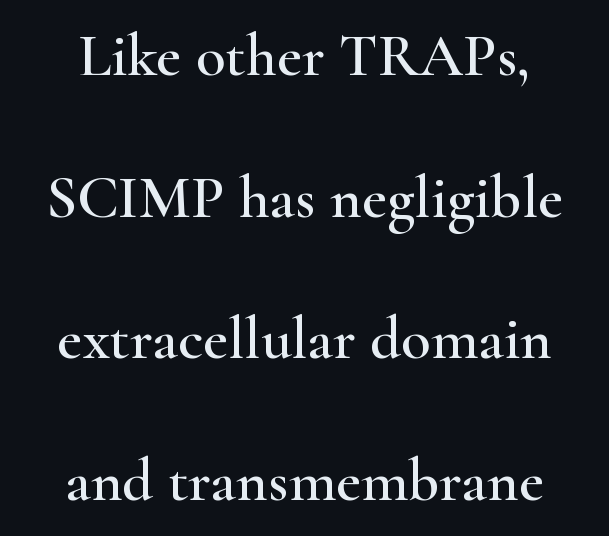
{"serif": "yes", "italic": "no", "width": "wide", "stroke_contrast": "high", "x_height": "small", "monospaced": "no", "underline": "no", "align": "center", "line_spacing": "loose", "line_spacing_ratio": 2.32, "letter_spacing": "normal", "letter_spacing_em": 0.0, "glyph_px": 61}
